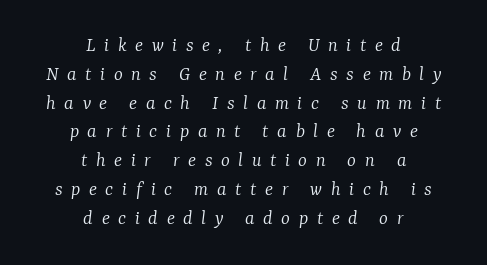
Q: Is the text bold? A: No.
Q: Is the text italic (slanted)? A: Yes, it leans right by about 7 degrees.
Q: Is the text underlined? A: No.
Q: How is the paragraph aligned? A: Centered.
Q: Is the spacing between letters normal or unusually wide? A: Unusually wide.
Q: Is the spacing between lines tight, normal or loose? A: Normal.
